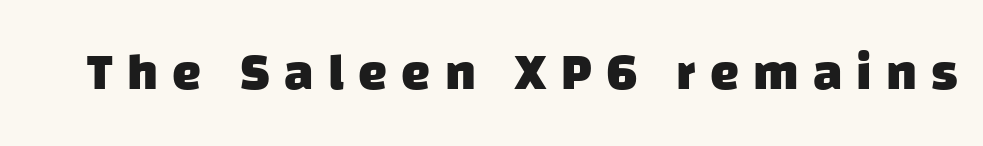
Q: Is the text bold? A: Yes.
Q: Is the typeface a serif or a sans-serif typeface? A: Sans-serif.
Q: Is the text underlined? A: No.
Q: Is the spacing between letters normal or unusually wide? A: Unusually wide.
Q: Width (condensed, normal, or wide)? A: Normal.
Q: Stroke contrast? A: Low.
Q: x-height? A: Large.
Q: Monospaced? A: No.
